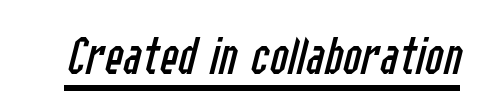
Q: Is the text bold? A: No.
Q: Is the text italic (slanted)? A: Yes, it leans right by about 14 degrees.
Q: Is the text underlined? A: Yes.
Q: Is the spacing between letters normal or unusually wide? A: Normal.
Q: Width (condensed, normal, or wide)? A: Condensed.
Q: Stroke contrast? A: Low.
Q: x-height? A: Medium.
Q: Monospaced? A: No.
